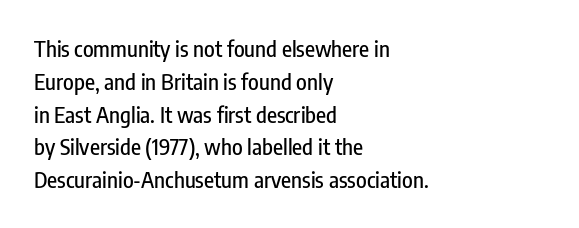
The image shows 22 px text type, upright; set left-aligned, normal line spacing (1.49x), normal letter spacing, not underlined.
